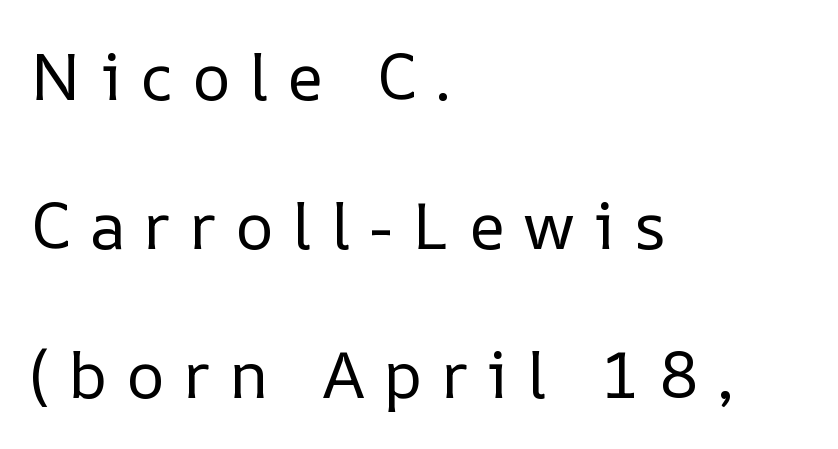
The image shows 65 px regular-weight type, upright; set left-aligned, loose line spacing (2.29x), unusually wide letter spacing (+0.29 em), not underlined; low stroke contrast and a medium x-height.
